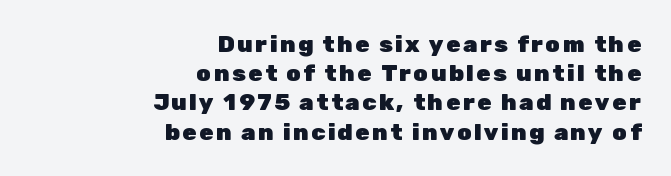
The image shows 23 px bold type, upright; set right-aligned, normal line spacing (1.27x), not underlined.
